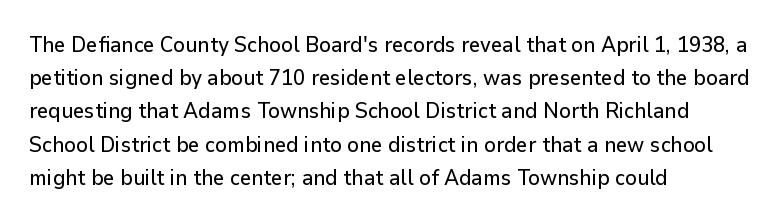
These lines keep a tight, regular rhythm from letter to letter. Vertical spacing — default. No word sits above an underline. The setting favours the left margin, as ordinary paragraphs usually do. The font's upright variant was chosen for this text.
